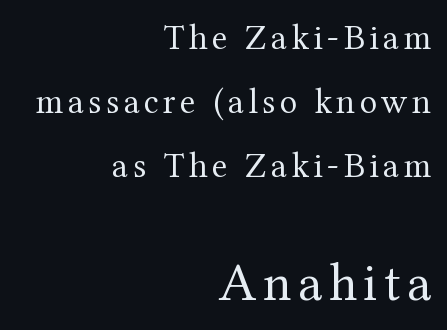
Q: Is the text bold? A: No.
Q: Is the text italic (slanted)? A: No, it is upright.
Q: Is the typeface a serif or a sans-serif typeface? A: Serif.
Q: Is the text underlined? A: No.
Q: How is the paragraph aligned? A: Right-aligned.
Q: Which block of text is set in a larger size, the first (top) or the second (bottom)? A: The second (bottom) one.
Q: Width (condensed, normal, or wide)? A: Normal.
Q: Stroke contrast? A: Medium.
Q: x-height? A: Medium.
Q: Monospaced? A: No.
